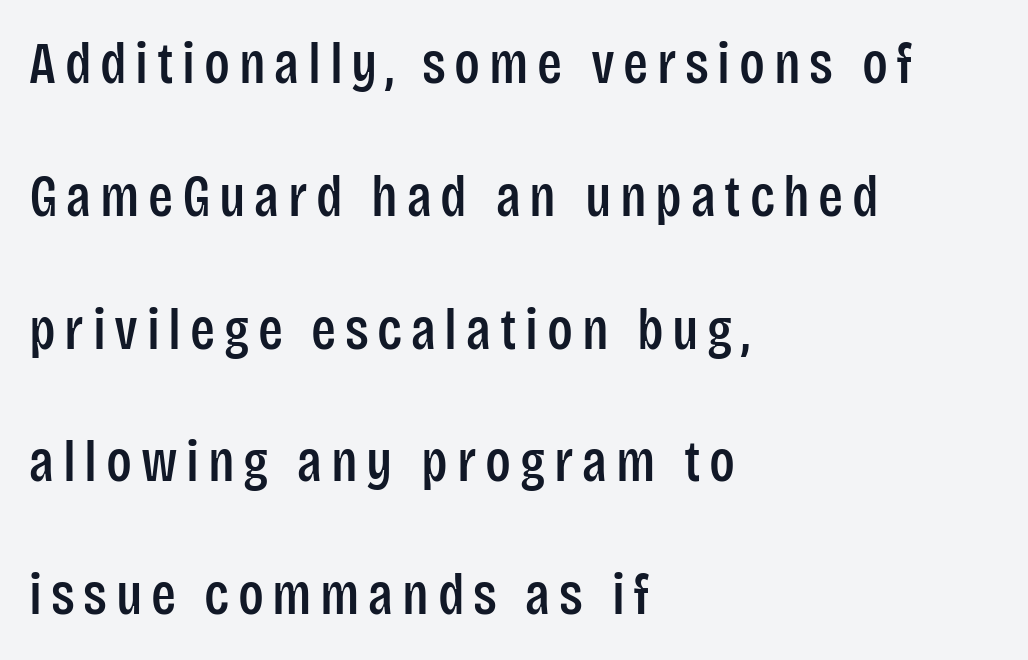
A typesetter would label this face a sans. Proportional: the letters do not fall into vertical columns. Underline: absent. The font's upright variant was chosen for this text.
